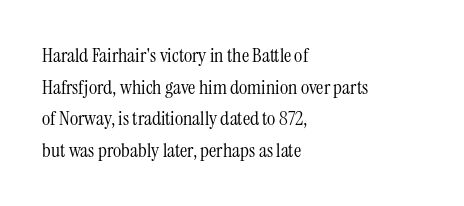
Teacher's note: observe the even left margin — that is flush-left alignment. The passage shown is not underscored anywhere. The rendering uses a moderate line-height, typical for paragraphs. Ascenders rise straight up at ninety degrees. Nobody touched the tracking dial on this one.
